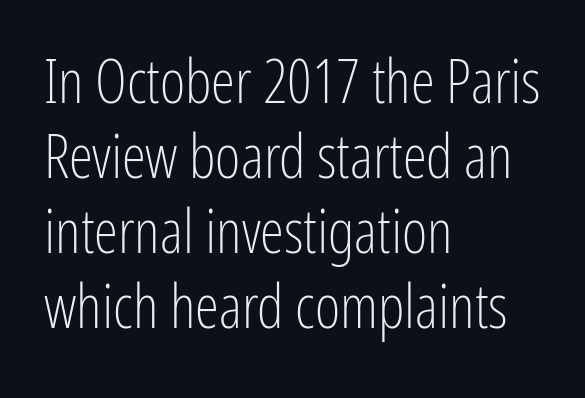
Q: Is the text bold? A: No.
Q: Is the text italic (slanted)? A: No, it is upright.
Q: Is the typeface a serif or a sans-serif typeface? A: Sans-serif.
Q: Is the text underlined? A: No.
Q: How is the paragraph aligned? A: Left-aligned.
Q: Is the spacing between letters normal or unusually wide? A: Normal.
Q: Width (condensed, normal, or wide)? A: Condensed.
Q: Stroke contrast? A: Low.
Q: x-height? A: Medium.
Q: Monospaced? A: No.
